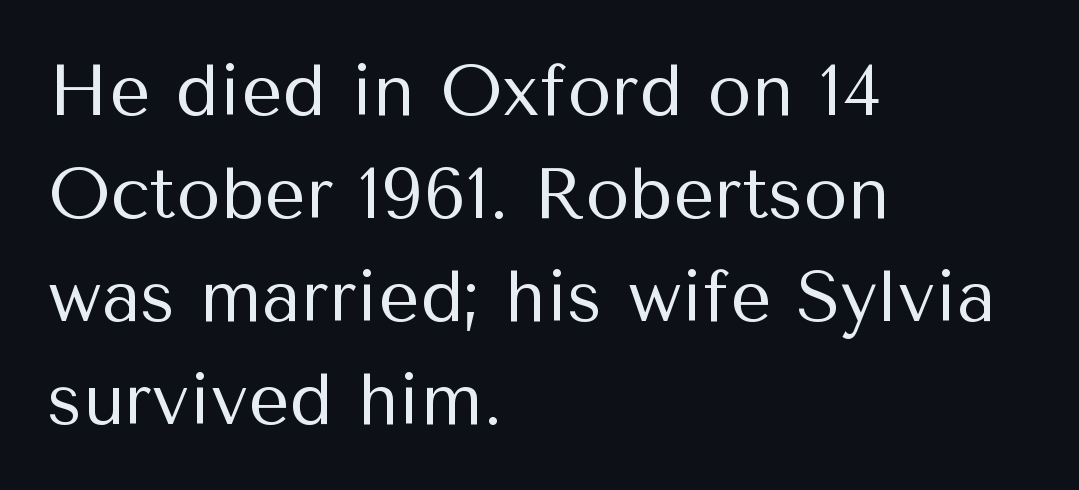
The image shows 72 px regular-weight sans-serif type, upright; set left-aligned, normal line spacing (1.43x), normal letter spacing, not underlined; medium stroke contrast and a medium x-height.
